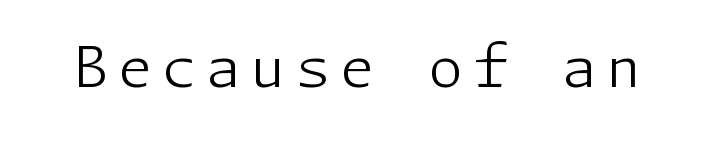
Q: Is the text bold? A: No.
Q: Is the text italic (slanted)? A: No, it is upright.
Q: Is the typeface a serif or a sans-serif typeface? A: Sans-serif.
Q: Is the text underlined? A: No.
Q: Width (condensed, normal, or wide)? A: Normal.
Q: Stroke contrast? A: Low.
Q: x-height? A: Medium.
